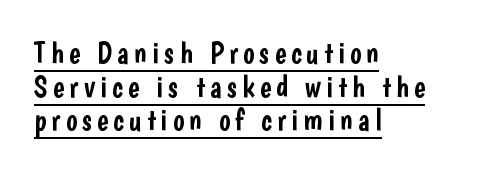
Note the varied advance widths — an 'i' is clearly narrower than an 'm'. The string is rendered with underlining switched on. The vertical gap from one line to the next is small. Every row of glyphs begins at an identical x-position on the left. Does the type have serifs? No, each stem ends abruptly.
